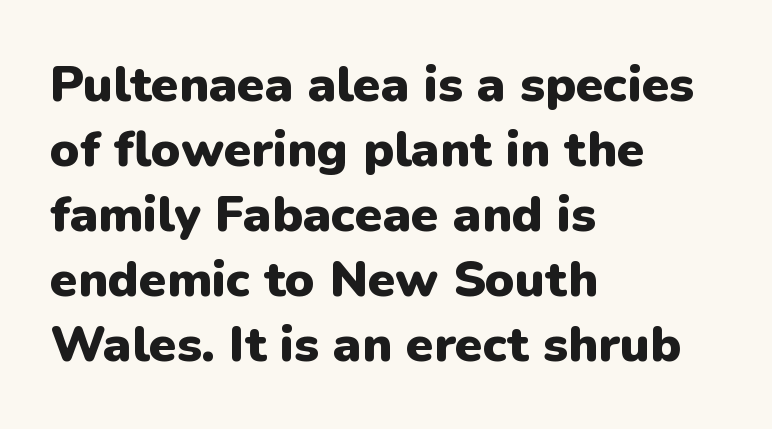
Proportional: the letters do not fall into vertical columns. Horizontal alignment here is leftward, the default for most running prose. Typesetter's note: full bold, strokes at maximum text heaviness. Each new line begins a customary step beneath the previous one. Rendered with straight, roman letterforms. The typeface chosen for these lines omits serifs.
